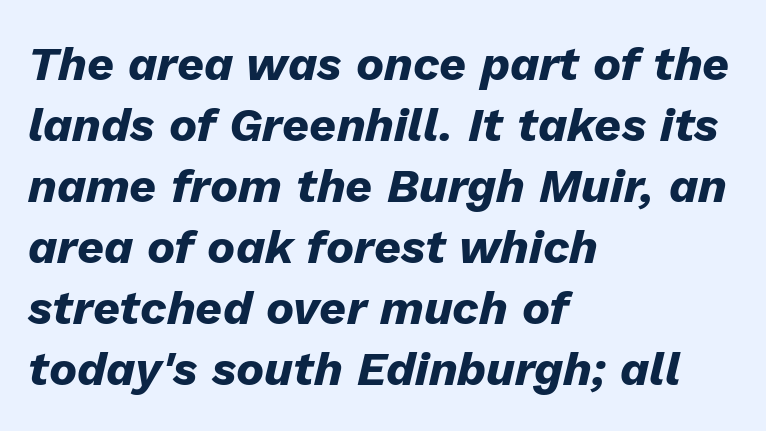
{"italic": "yes", "lean": "right", "slant_degrees": 13, "bold": "yes", "weight": "heavy", "width": "normal", "stroke_contrast": "low", "x_height": "medium", "monospaced": "no", "underline": "no", "align": "left", "line_spacing": "normal", "line_spacing_ratio": 1.3, "letter_spacing": "normal", "letter_spacing_em": 0.0, "glyph_px": 47}
